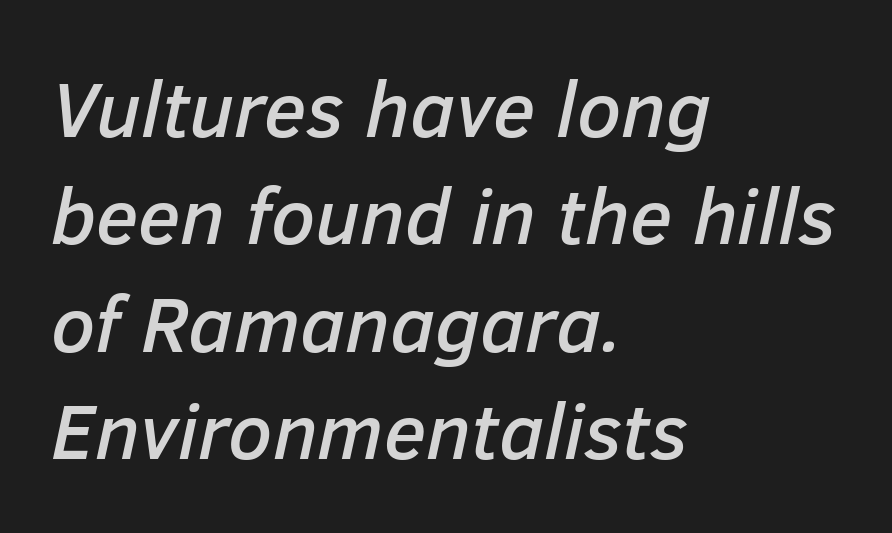
Q: Is the text italic (slanted)? A: Yes, it leans right by about 12 degrees.
Q: Is the text underlined? A: No.
Q: How is the paragraph aligned? A: Left-aligned.
Q: Is the spacing between letters normal or unusually wide? A: Normal.
Q: Is the spacing between lines tight, normal or loose? A: Normal.
Q: Width (condensed, normal, or wide)? A: Normal.
Q: Stroke contrast? A: Low.
Q: x-height? A: Medium.
Q: Monospaced? A: No.
